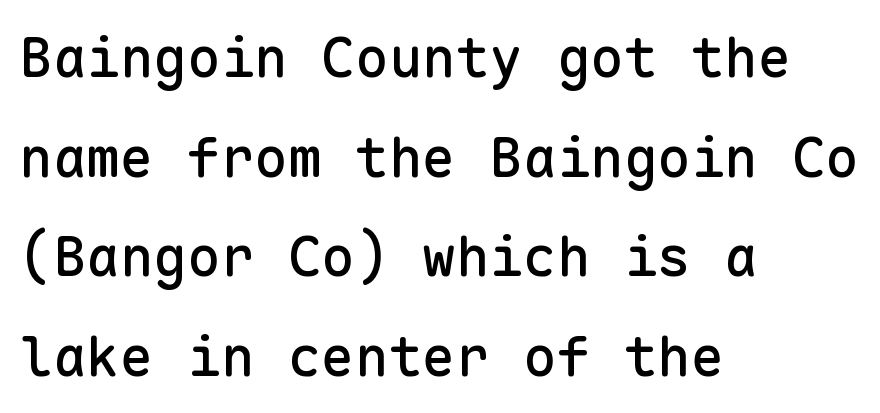
Q: Is the text italic (slanted)? A: No, it is upright.
Q: Is the typeface a serif or a sans-serif typeface? A: Sans-serif.
Q: Is the text underlined? A: No.
Q: How is the paragraph aligned? A: Left-aligned.
Q: Is the spacing between letters normal or unusually wide? A: Normal.
Q: Width (condensed, normal, or wide)? A: Normal.
Q: Stroke contrast? A: Low.
Q: x-height? A: Medium.
Q: Monospaced? A: Yes.
